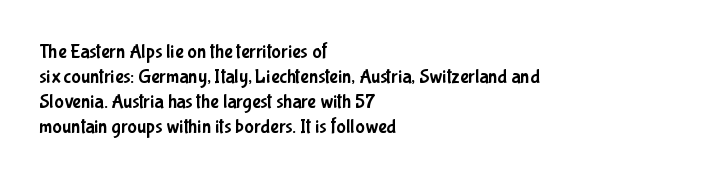
The space between consecutive lines is moderate. The area under the type is left untouched. The letters sit at their default tracking, neither squeezed nor spread. If you drew a line through each stem, it would be perfectly vertical. This rendering uses left alignment, leaving the right contour irregular.
